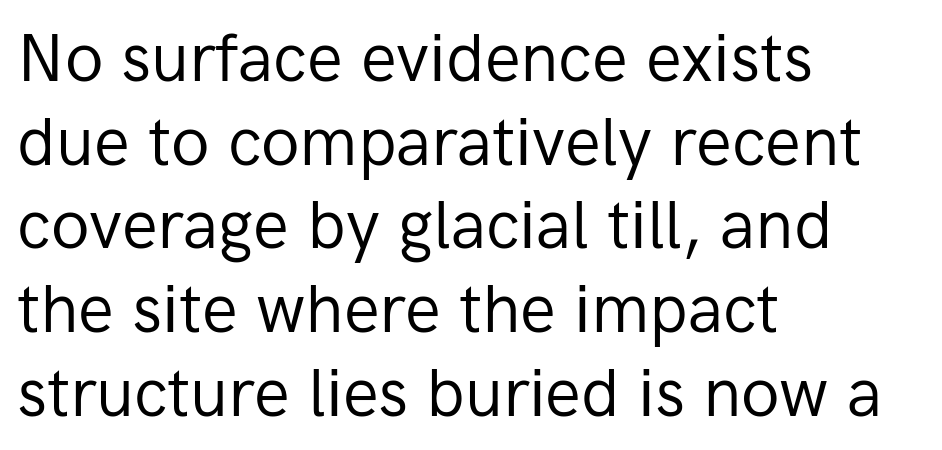
{"serif": "no", "italic": "no", "bold": "no", "weight": "regular", "width": "normal", "stroke_contrast": "low", "x_height": "medium", "monospaced": "no", "underline": "no", "align": "left", "line_spacing": "normal", "line_spacing_ratio": 1.25, "letter_spacing": "normal", "letter_spacing_em": 0.0, "glyph_px": 67}
